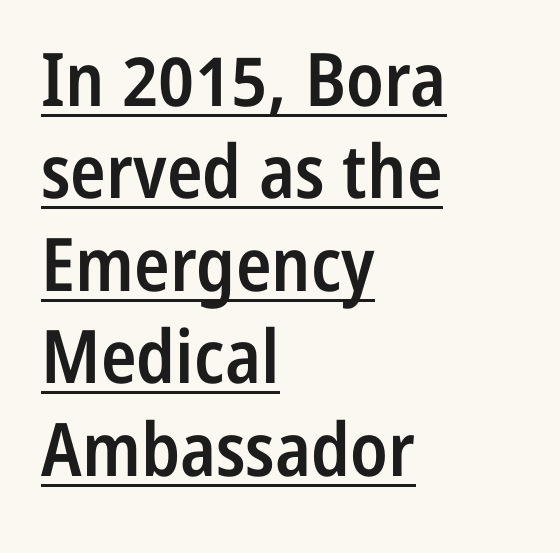
{"serif": "no", "italic": "no", "bold": "semi", "weight": "semibold", "width": "condensed", "stroke_contrast": "low", "x_height": "medium", "monospaced": "no", "underline": "yes", "align": "left", "line_spacing": "normal", "line_spacing_ratio": 1.25, "letter_spacing": "normal", "letter_spacing_em": 0.0, "glyph_px": 74}
